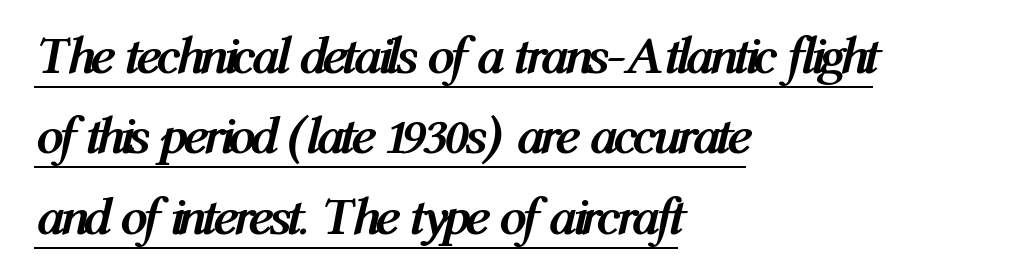
Q: Is the text bold? A: Yes.
Q: Is the text italic (slanted)? A: Yes, it leans right by about 12 degrees.
Q: Is the text underlined? A: Yes.
Q: How is the paragraph aligned? A: Left-aligned.
Q: Is the spacing between letters normal or unusually wide? A: Normal.
Q: Is the spacing between lines tight, normal or loose? A: Normal.
Q: Width (condensed, normal, or wide)? A: Condensed.
Q: Stroke contrast? A: Medium.
Q: x-height? A: Medium.
Q: Monospaced? A: No.
